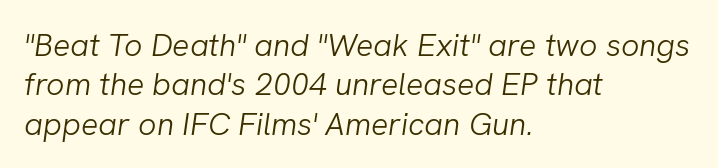
Q: Is the text bold? A: No.
Q: Is the text italic (slanted)? A: Yes, it leans right by about 8 degrees.
Q: Is the text underlined? A: No.
Q: How is the paragraph aligned? A: Left-aligned.
Q: Is the spacing between letters normal or unusually wide? A: Normal.
Q: Width (condensed, normal, or wide)? A: Normal.
Q: Stroke contrast? A: Low.
Q: x-height? A: Medium.
Q: Monospaced? A: No.
